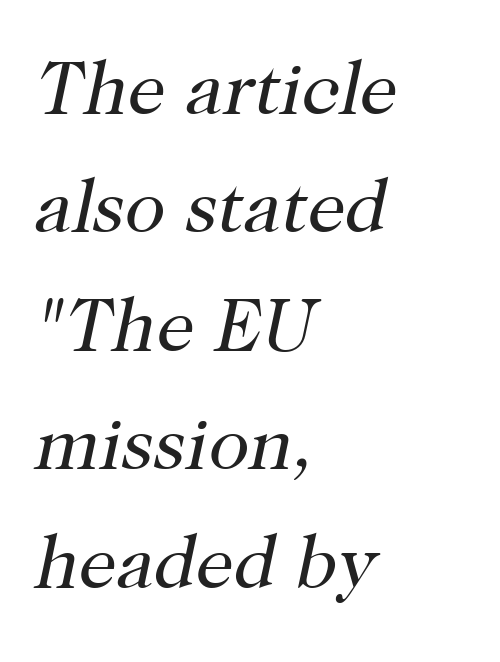
Characters are canted at an angle relative to the baseline's perpendicular. The passage shown is not bold in any degree. This rendering features lettering with no underline. The rendering shows small feet on the letterforms — a serif design. Compared with a centered layout, this one pins lines to the left instead. Varying glyph widths throughout — classic text-font behaviour.
